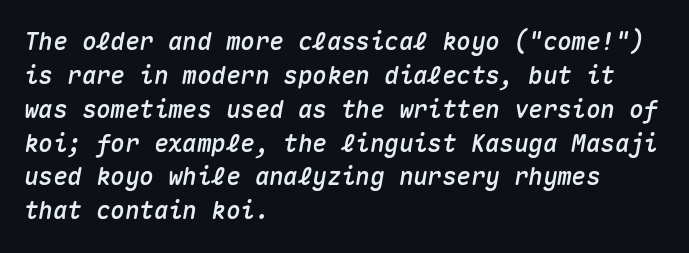
This is oblique type, the kind used for emphasis or titles. Honestly, the row spacing looks completely unremarkable. This rendering features lettering with no underline. Between one letter and the next there's only the usual sliver of space. A student would call this left alignment; a typographer would say flush left, rag right.
